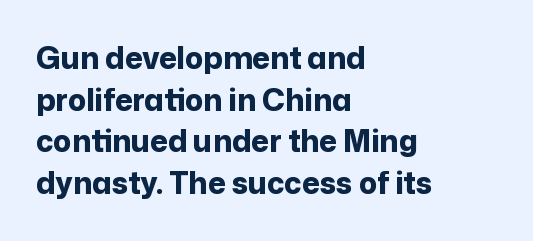
Q: Is the text bold? A: Yes.
Q: Is the text italic (slanted)? A: No, it is upright.
Q: Is the typeface a serif or a sans-serif typeface? A: Sans-serif.
Q: Is the text underlined? A: No.
Q: How is the paragraph aligned? A: Left-aligned.
Q: Is the spacing between letters normal or unusually wide? A: Normal.
Q: Is the spacing between lines tight, normal or loose? A: Normal.
Q: Width (condensed, normal, or wide)? A: Normal.
Q: Stroke contrast? A: Low.
Q: x-height? A: Medium.
Q: Monospaced? A: No.
